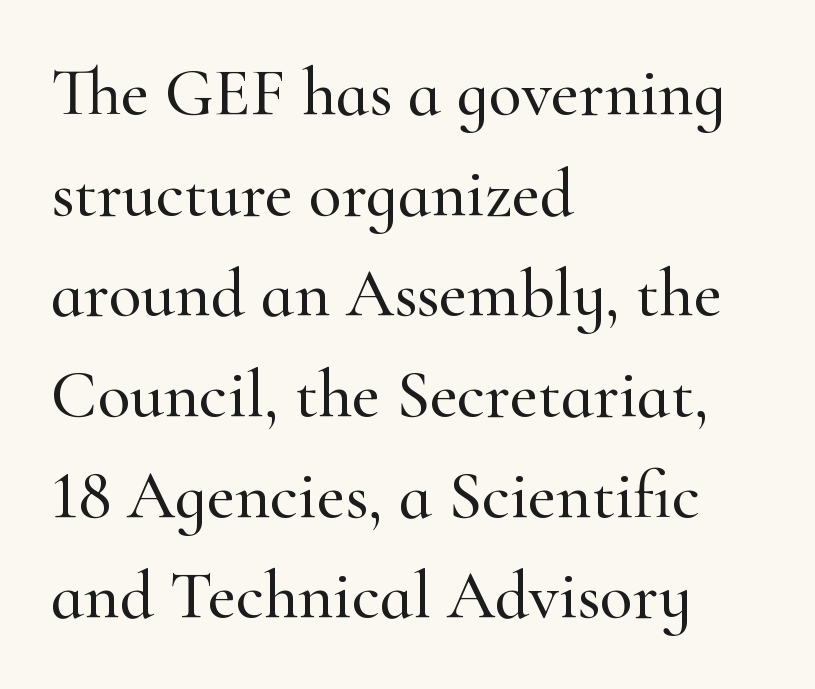
The image shows 68 px serif type, upright; set left-aligned, normal line spacing (1.48x), normal letter spacing, not underlined; high stroke contrast and a small x-height.
